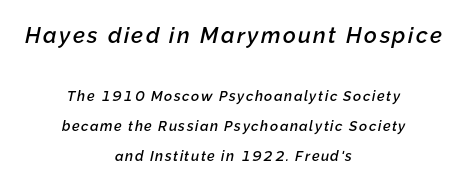
The image shows 22 px text type, italic (leaning right); set centered, loose line spacing (2.14x), not underlined; the first (top) block is 1.57x larger.
